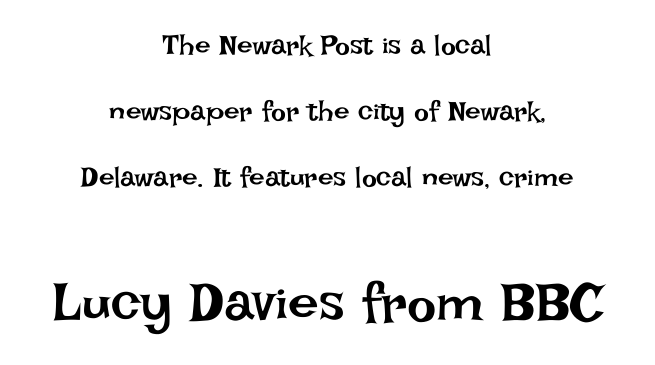
Interline gaps are noticeably wide in this sample. Inter-character spacing is left at the font's built-in metrics. Proportional: the letters do not fall into vertical columns. Ordinary non-slanted type is in use.
